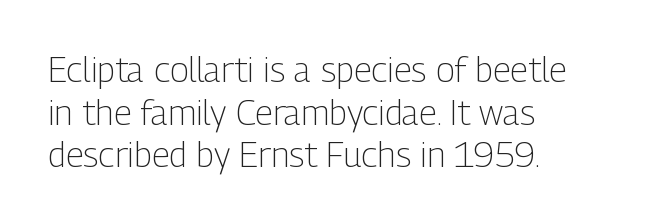
The image shows 35 px light, condensed sans-serif type, upright; set left-aligned, line spacing 1.22x, normal letter spacing, not underlined; low stroke contrast and a medium x-height.
